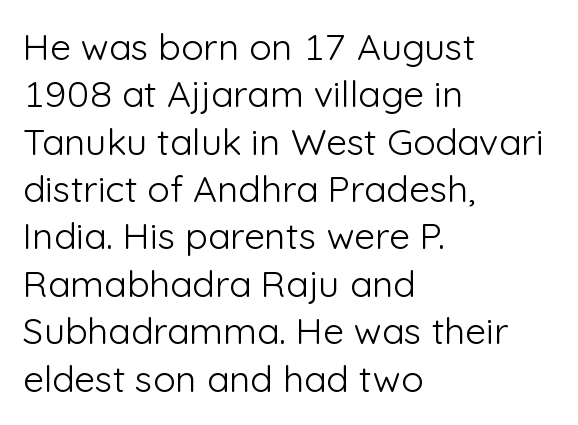
Horizontal alignment here is leftward, the default for most running prose. Is the type heavy? It reads as light-to-regular instead. Does the leading feel generous? No, just average. Do the characters align in a grid? No, the font is proportional. This sample uses plain, unmodified letter spacing.
